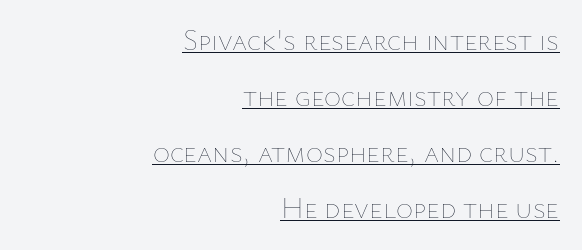
Q: Is the text bold? A: No.
Q: Is the text italic (slanted)? A: No, it is upright.
Q: Is the text underlined? A: Yes.
Q: How is the paragraph aligned? A: Right-aligned.
Q: Is the spacing between letters normal or unusually wide? A: Normal.
Q: Is the spacing between lines tight, normal or loose? A: Loose.
Q: Width (condensed, normal, or wide)? A: Normal.
Q: Stroke contrast? A: Low.
Q: x-height? A: Medium.
Q: Monospaced? A: No.
